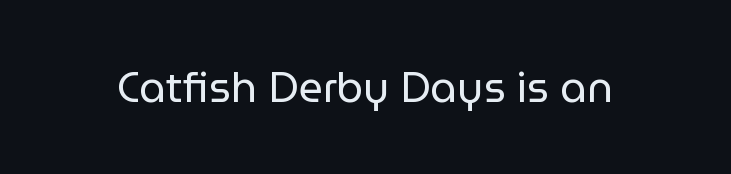
{"serif": "no", "italic": "no", "bold": "no", "weight": "regular", "width": "normal", "stroke_contrast": "low", "x_height": "medium", "monospaced": "no", "underline": "no", "letter_spacing": "normal", "letter_spacing_em": 0.0, "glyph_px": 42}
